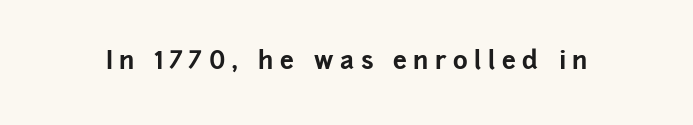
Does the weight exceed regular? Yes, all the way to bold. Has an underline been added? It has not. These lines were composed using upright roman letters. What stands out about the letter spacing? Its width — letters are far apart.
